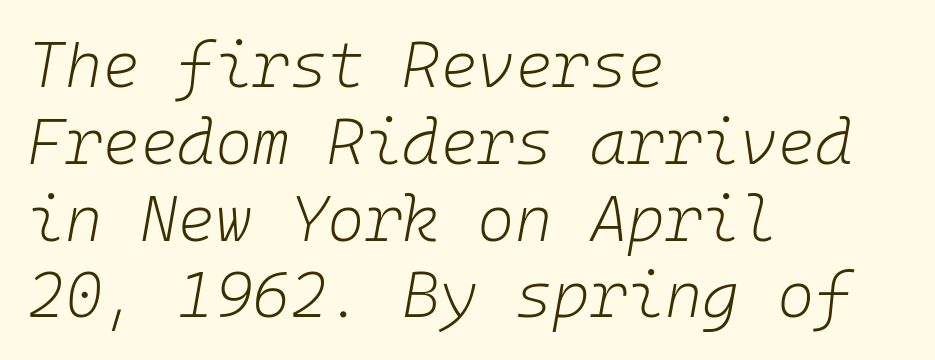
{"italic": "yes", "lean": "right", "slant_degrees": 10, "bold": "no", "weight": "light", "width": "normal", "stroke_contrast": "low", "x_height": "medium", "monospaced": "yes", "underline": "no", "align": "left", "line_spacing_ratio": 1.2, "letter_spacing": "normal", "letter_spacing_em": 0.0, "glyph_px": 64}
